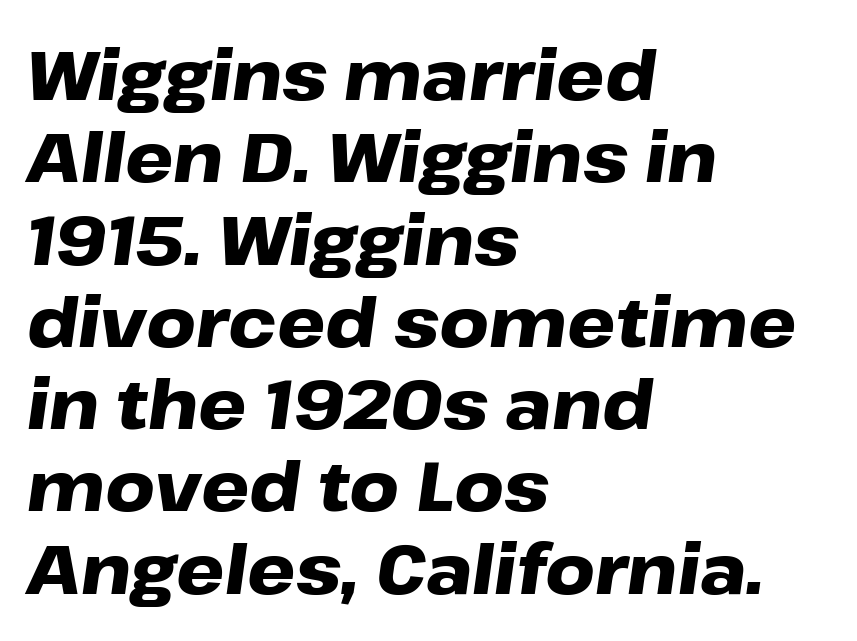
Q: Is the text bold? A: Yes.
Q: Is the text italic (slanted)? A: Yes, it leans right by about 8 degrees.
Q: Is the text underlined? A: No.
Q: How is the paragraph aligned? A: Left-aligned.
Q: Is the spacing between letters normal or unusually wide? A: Normal.
Q: Width (condensed, normal, or wide)? A: Wide.
Q: Stroke contrast? A: Low.
Q: x-height? A: Medium.
Q: Monospaced? A: No.
